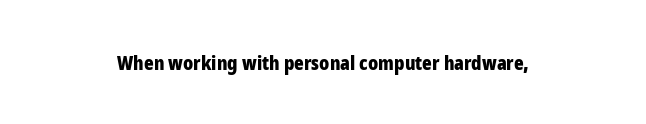
Q: Is the text bold? A: Yes.
Q: Is the text italic (slanted)? A: No, it is upright.
Q: Is the text underlined? A: No.
Q: How is the paragraph aligned? A: Centered.
Q: Is the spacing between letters normal or unusually wide? A: Normal.
